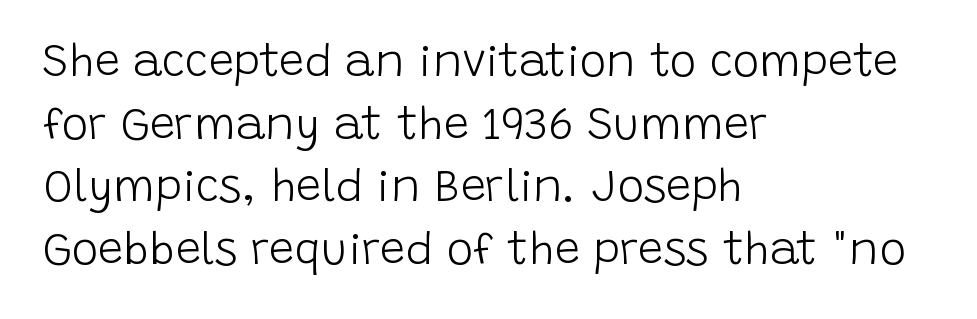
{"serif": "no", "italic": "no", "bold": "no", "weight": "light", "width": "normal", "stroke_contrast": "low", "x_height": "large", "monospaced": "no", "underline": "no", "align": "left", "line_spacing": "normal", "line_spacing_ratio": 1.39, "letter_spacing": "normal", "letter_spacing_em": 0.0, "glyph_px": 45}
